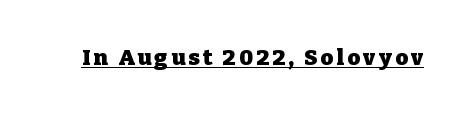
{"italic": "no", "bold": "yes", "underline": "yes", "glyph_px": 22}
